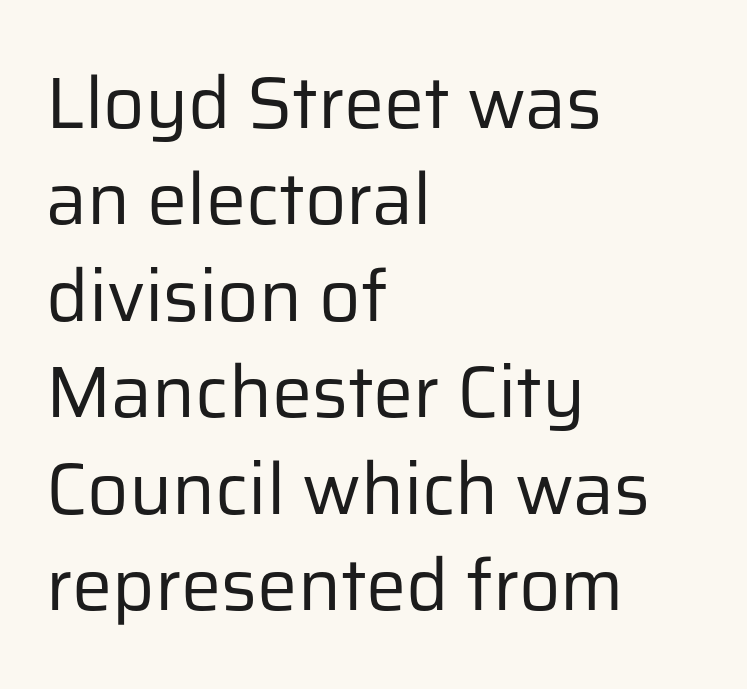
The leading is moderate, giving the passage an even texture. Here the glyphs are tracked normally, forming tight word shapes. A typesetter would mark this as roman, not italic. The strip under each line holds only bare page. This sample has the flowing, uneven cadence of proportional lettering. Each stroke keeps to a modest, everyday thickness or less.
